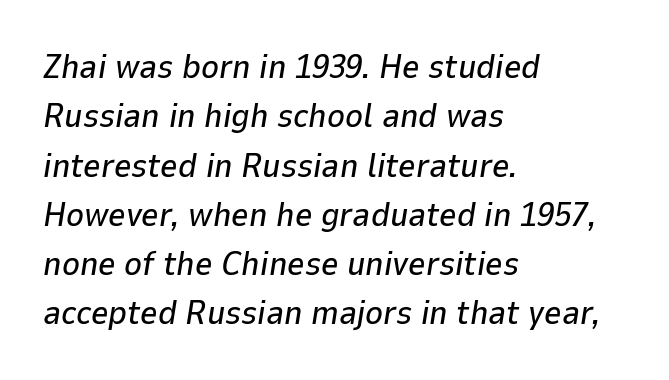
These lines are rendered in a variable-pitch font. Quick note: interline space is typical. Does the copy run flush right? No — it runs flush left. A typesetter would call this zero additional tracking. The glyphs are unaccompanied by any horizontal stroke below them.
